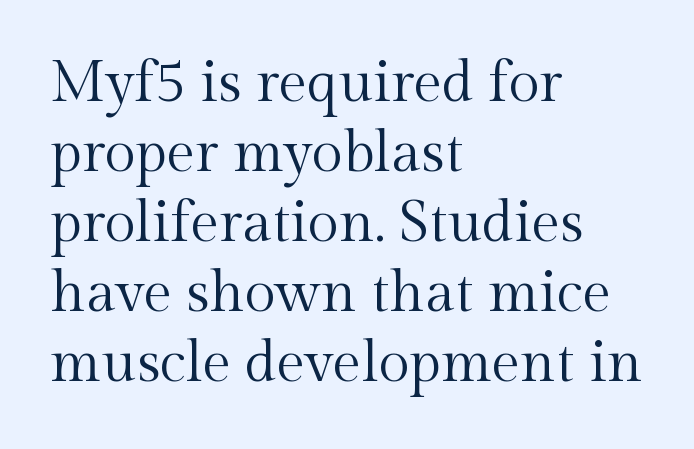
The image shows 57 px regular-weight serif type, upright; set left-aligned, line spacing 1.23x, normal letter spacing, not underlined; a medium x-height.
